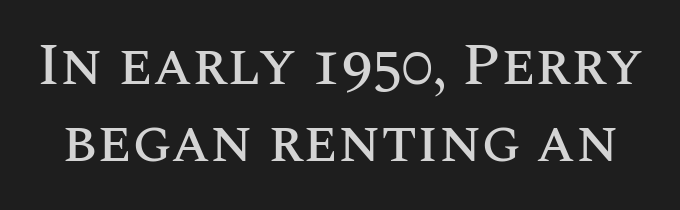
The image shows 59 px text type, upright; set normal line spacing (1.3x), normal letter spacing, not underlined; medium stroke contrast and a large x-height.
